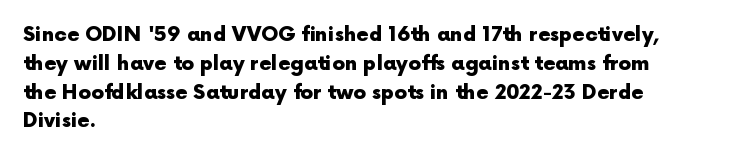
{"italic": "no", "bold": "yes", "underline": "no", "align": "left", "line_spacing": "normal", "line_spacing_ratio": 1.44, "letter_spacing": "normal", "letter_spacing_em": 0.0, "glyph_px": 20}
